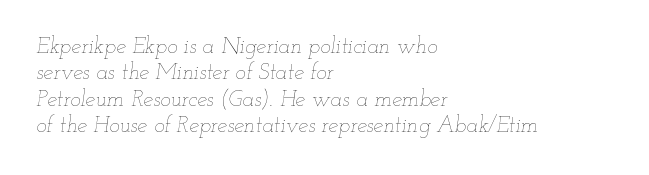
The lettering tilts uniformly, giving the passage an italic look. This is not heavy type; no bold has been used. Horizontal alignment here is leftward, the default for most running prose. Honestly, the letter spacing is just normal — you wouldn't notice it. Rule under the text: the space is simply empty.
